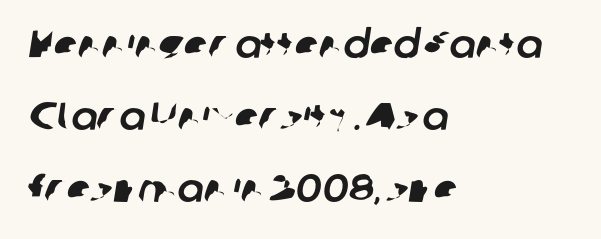
Q: Is the typeface a serif or a sans-serif typeface? A: Sans-serif.
Q: Is the text underlined? A: No.
Q: How is the paragraph aligned? A: Left-aligned.
Q: Is the spacing between letters normal or unusually wide? A: Normal.
Q: Width (condensed, normal, or wide)? A: Normal.
Q: Stroke contrast? A: Low.
Q: x-height? A: Medium.
Q: Monospaced? A: No.
